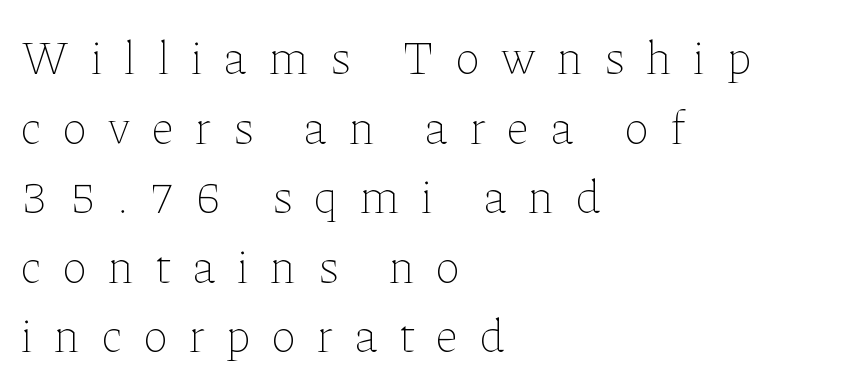
Q: Is the text bold? A: No.
Q: Is the text italic (slanted)? A: No, it is upright.
Q: Is the text underlined? A: No.
Q: How is the paragraph aligned? A: Left-aligned.
Q: Is the spacing between letters normal or unusually wide? A: Unusually wide.
Q: Is the spacing between lines tight, normal or loose? A: Normal.
Q: Width (condensed, normal, or wide)? A: Normal.
Q: Stroke contrast? A: Low.
Q: x-height? A: Medium.
Q: Monospaced? A: No.
